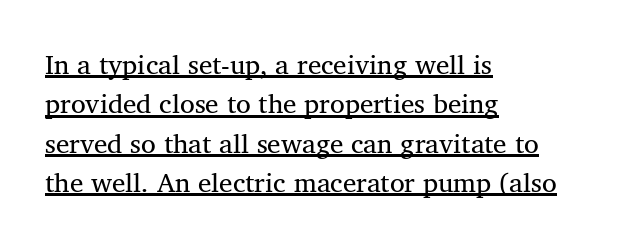
The ragged edge is on the right, which tells us the setting is flush left. The horizontal fit of the characters is conventional and even. Weight: regular or lighter. Notice how the stems are strictly vertical — no italics here. In terms of leading, this rendering sits right in the middle. In designer terms, the underline attribute is active on this setting.
